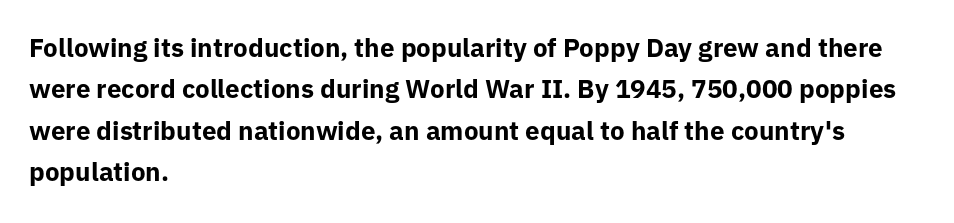
{"italic": "no", "bold": "yes", "underline": "no", "align": "left", "line_spacing": "normal", "line_spacing_ratio": 1.59, "letter_spacing": "normal", "letter_spacing_em": 0.0, "glyph_px": 26}
